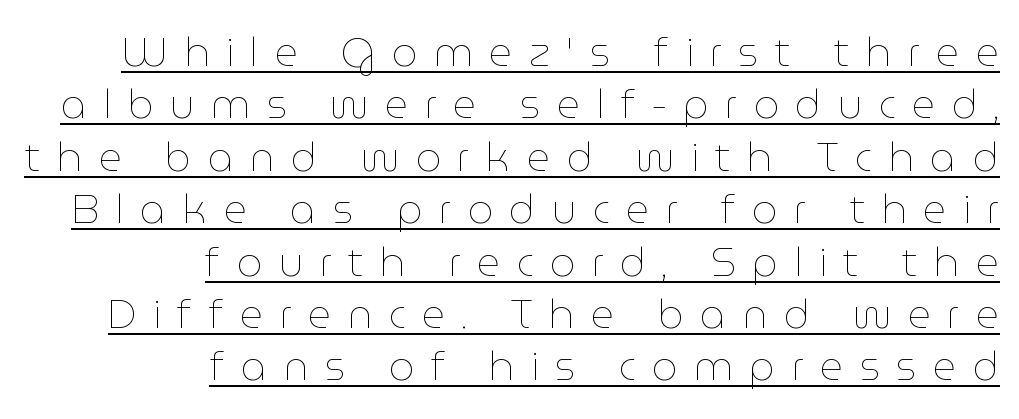
The image shows 40 px thin type, upright; set right-aligned, normal line spacing (1.31x), unusually wide letter spacing (+0.41 em), underlined; low stroke contrast and a medium x-height.
